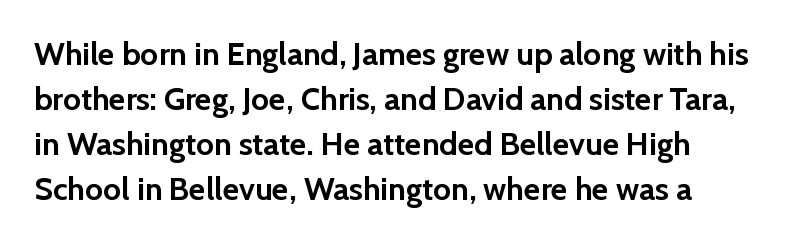
No extra tracking has been applied to these lines. The rendering uses a moderate line-height, typical for paragraphs. The foot of each line stays bare and open. Font category for this specimen: sans-serif. Heavy, bold letterforms.
